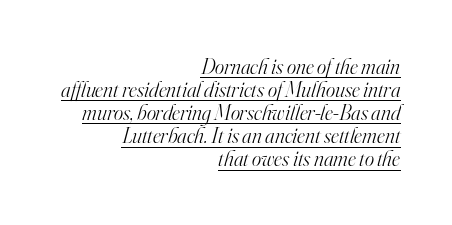
Q: Is the text bold? A: No.
Q: Is the text italic (slanted)? A: Yes, it leans right by about 16 degrees.
Q: Is the text underlined? A: Yes.
Q: How is the paragraph aligned? A: Right-aligned.
Q: Is the spacing between letters normal or unusually wide? A: Normal.
Q: Is the spacing between lines tight, normal or loose? A: Tight.
